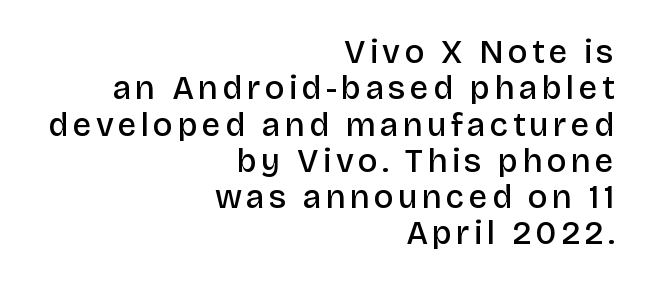
Q: Is the text bold? A: Semi-bold.
Q: Is the text italic (slanted)? A: No, it is upright.
Q: Is the typeface a serif or a sans-serif typeface? A: Sans-serif.
Q: Is the text underlined? A: No.
Q: How is the paragraph aligned? A: Right-aligned.
Q: Is the spacing between lines tight, normal or loose? A: Tight.
Q: Width (condensed, normal, or wide)? A: Normal.
Q: Stroke contrast? A: Low.
Q: x-height? A: Large.
Q: Monospaced? A: No.
